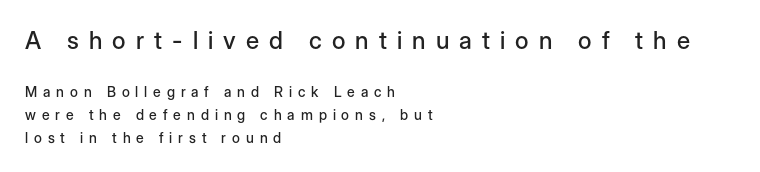
Q: Is the text italic (slanted)? A: No, it is upright.
Q: Is the text underlined? A: No.
Q: How is the paragraph aligned? A: Left-aligned.
Q: Is the spacing between letters normal or unusually wide? A: Unusually wide.
Q: Is the spacing between lines tight, normal or loose? A: Normal.
Q: Which block of text is set in a larger size, the first (top) or the second (bottom)? A: The first (top) one.
